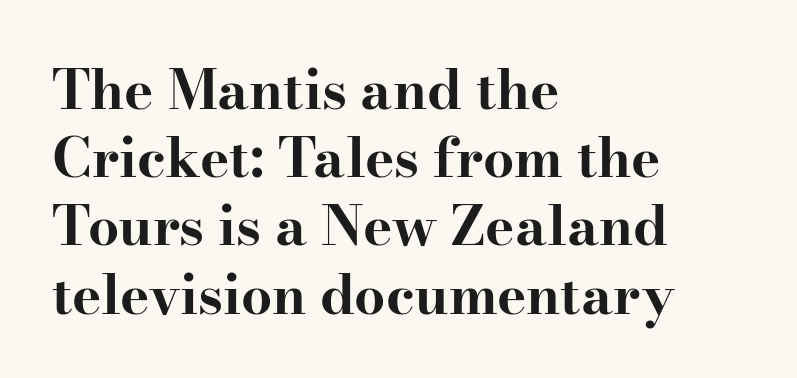
{"serif": "yes", "italic": "no", "bold": "yes", "weight": "bold", "width": "wide", "stroke_contrast": "high", "x_height": "small", "monospaced": "no", "underline": "no", "align": "left", "line_spacing_ratio": 1.24, "letter_spacing": "normal", "letter_spacing_em": 0.0, "glyph_px": 55}
